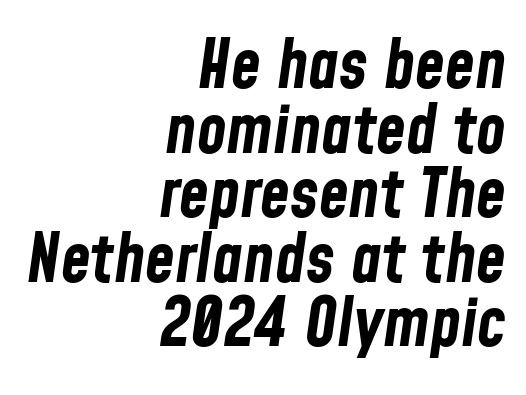
This sample has the flowing, uneven cadence of proportional lettering. The line-height multiplier appears low, near solid setting. How are the letters spaced? Ordinarily, with no added tracking. Leftover space on each line is placed entirely before the opening word. The rendering applies a slant to the glyphs. Students, this is bold: see how much ink each stroke carries.
